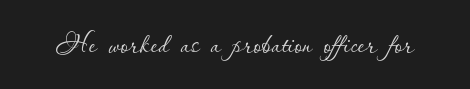
{"bold": "no", "weight": "thin", "width": "normal", "stroke_contrast": "low", "x_height": "small", "monospaced": "no", "underline": "no", "letter_spacing": "normal", "letter_spacing_em": 0.0, "glyph_px": 38}
